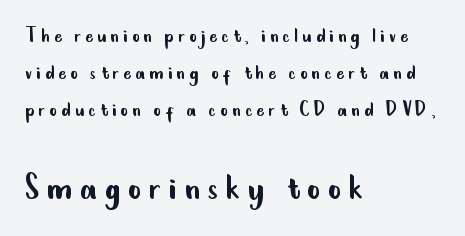
The image shows 41 px regular-weight, condensed sans-serif type, upright; set left-aligned, normal line spacing (1.61x), not underlined; the second (bottom) block is 1.78x larger; low stroke contrast and a small x-height.
